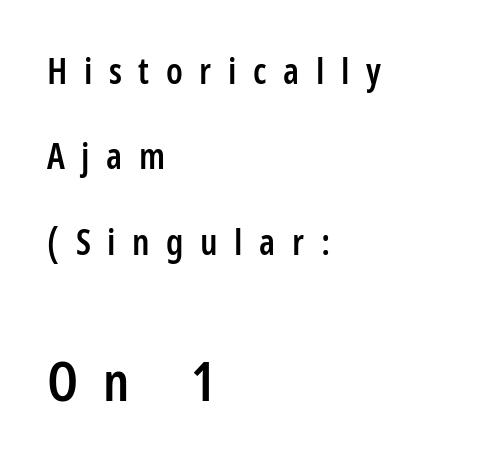
The image shows 54 px semibold, condensed sans-serif type, upright; set left-aligned, loose line spacing (2.37x), unusually wide letter spacing (+0.46 em), not underlined; the second (bottom) block is 1.5x larger; low stroke contrast and a medium x-height.
